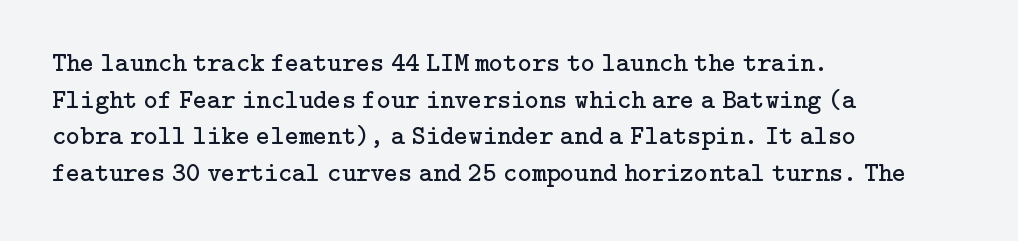
{"italic": "no", "bold": "no", "underline": "no", "align": "left", "line_spacing": "normal", "line_spacing_ratio": 1.36, "letter_spacing": "normal", "letter_spacing_em": 0.0, "glyph_px": 27}
